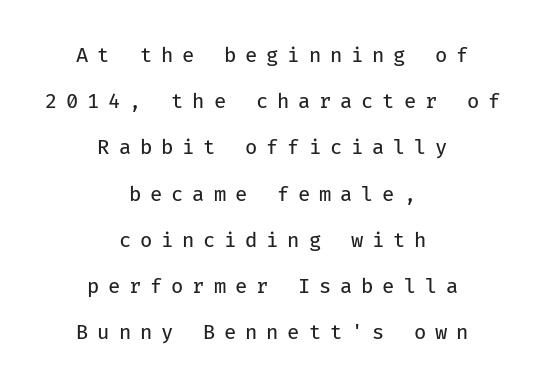
Letters rest on an invisible, unmarked baseline. Is there much room between lines? Yes — plenty of vertical air separates them. No letter is thick-stroked: the sample isn't bold. A typesetter would call this heavily tracked-out type. Short and long lines alike share a common midpoint. Tall strokes in this sample are plumb rather than angled.
